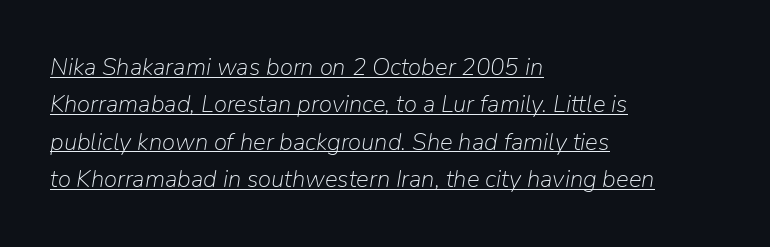
{"italic": "yes", "lean": "right", "slant_degrees": 9, "bold": "no", "underline": "yes", "align": "left", "line_spacing": "normal", "line_spacing_ratio": 1.56, "letter_spacing": "normal", "letter_spacing_em": 0.0, "glyph_px": 24}
